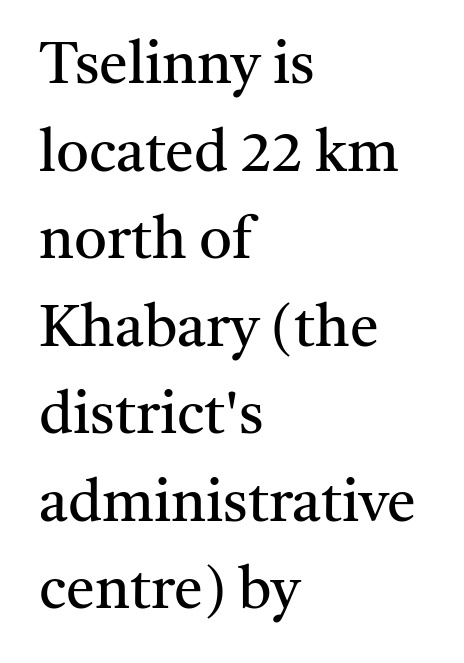
Q: Is the text bold? A: No.
Q: Is the text italic (slanted)? A: No, it is upright.
Q: Is the typeface a serif or a sans-serif typeface? A: Serif.
Q: Is the text underlined? A: No.
Q: How is the paragraph aligned? A: Left-aligned.
Q: Is the spacing between letters normal or unusually wide? A: Normal.
Q: Is the spacing between lines tight, normal or loose? A: Normal.
Q: Width (condensed, normal, or wide)? A: Normal.
Q: Stroke contrast? A: Medium.
Q: x-height? A: Medium.
Q: Monospaced? A: No.
